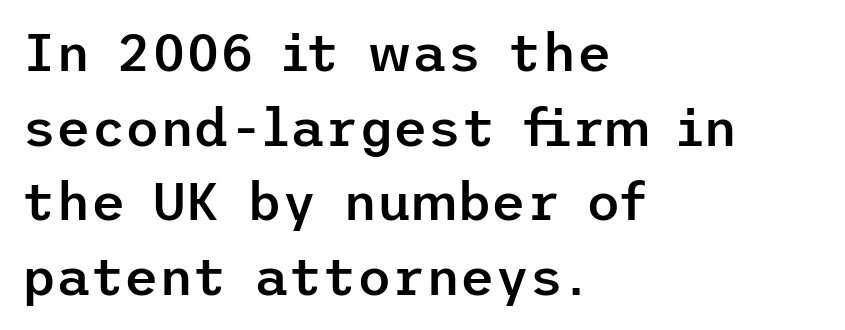
{"serif": "no", "italic": "no", "bold": "semi", "weight": "semibold", "width": "normal", "stroke_contrast": "low", "x_height": "medium", "underline": "no", "align": "left", "line_spacing": "normal", "line_spacing_ratio": 1.41, "letter_spacing": "normal", "letter_spacing_em": 0.0, "glyph_px": 53}
